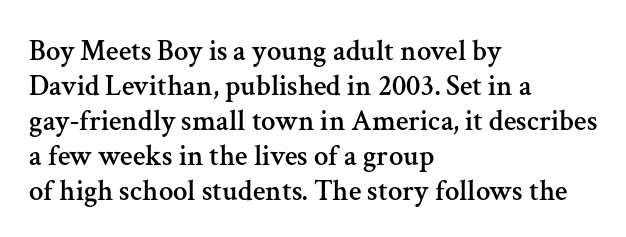
{"serif": "yes", "italic": "no", "width": "normal", "stroke_contrast": "medium", "x_height": "medium", "monospaced": "no", "underline": "no", "align": "left", "line_spacing_ratio": 1.21, "letter_spacing": "normal", "letter_spacing_em": 0.0, "glyph_px": 29}
